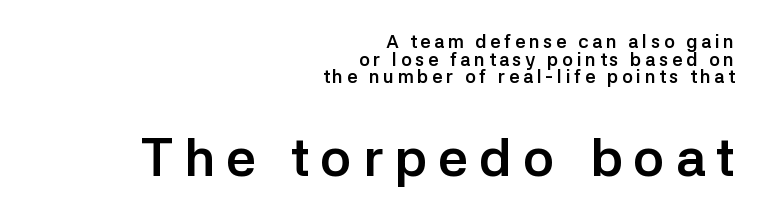
The image shows 53 px semibold sans-serif type, upright; set right-aligned, tight line spacing (0.98x), unusually wide letter spacing (+0.21 em), not underlined; the second (bottom) block is 2.94x larger; low stroke contrast and a medium x-height.
